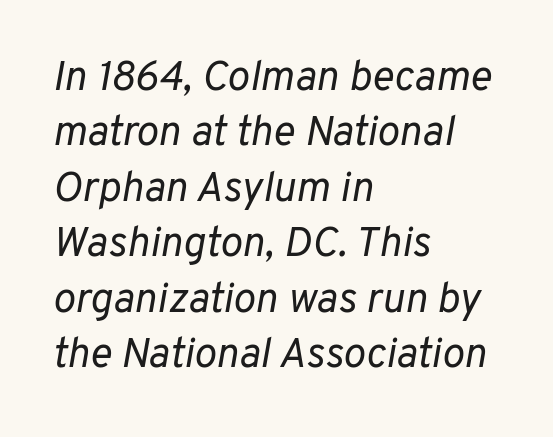
{"italic": "yes", "lean": "right", "slant_degrees": 10, "bold": "no", "weight": "regular", "width": "normal", "stroke_contrast": "low", "x_height": "medium", "monospaced": "no", "underline": "no", "align": "left", "line_spacing": "normal", "line_spacing_ratio": 1.32, "letter_spacing": "normal", "letter_spacing_em": 0.0, "glyph_px": 42}
